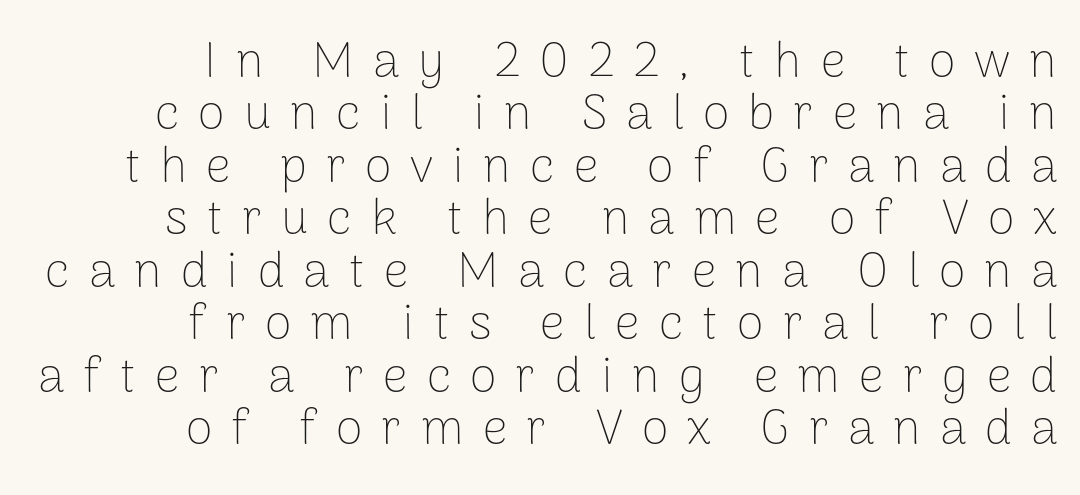
Q: Is the text bold? A: No.
Q: Is the text italic (slanted)? A: No, it is upright.
Q: Is the typeface a serif or a sans-serif typeface? A: Sans-serif.
Q: Is the text underlined? A: No.
Q: How is the paragraph aligned? A: Right-aligned.
Q: Is the spacing between letters normal or unusually wide? A: Unusually wide.
Q: Is the spacing between lines tight, normal or loose? A: Tight.
Q: Width (condensed, normal, or wide)? A: Normal.
Q: Stroke contrast? A: Low.
Q: x-height? A: Medium.
Q: Monospaced? A: No.
